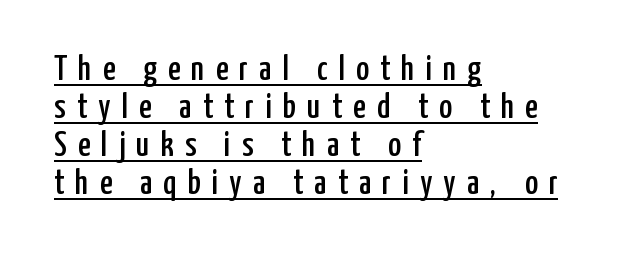
The image shows 35 px condensed sans-serif type, upright; set left-aligned, tight line spacing (1.09x), unusually wide letter spacing (+0.32 em), underlined; low stroke contrast and a medium x-height.
